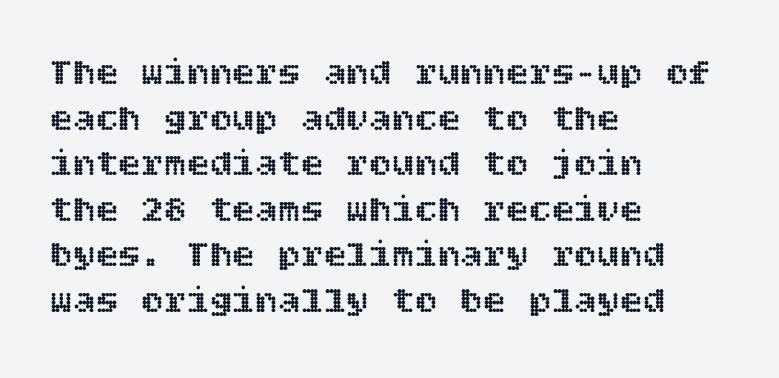
Nothing unusual about the tracking: characters are spaced as the font intends. This rendering uses left alignment, leaving the right contour irregular. The typography opts for an upright posture over an oblique one. Honestly, there is no underline to notice here at all.
